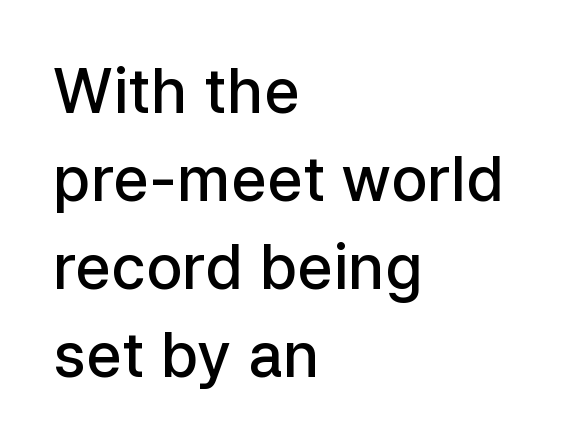
The setting favours the left margin, as ordinary paragraphs usually do. Each letter keeps its own natural width here, so spacing adapts to shape. Regarding leading, the lines here are spaced in the standard way. The font family rendered here belongs to the sans-serif group. Characters follow at the spacing the type designer built in. The letters stand upright; this is a roman face.
